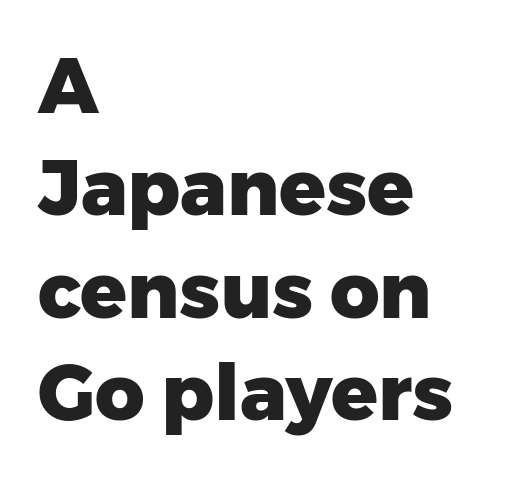
In terms of posture, this sample is upright. Any mark beneath the type? The region is blank. Nobody touched the tracking dial on this one. The strokes are fattened all the way to bold. A classic flush-left, rag-right setting is used for this passage.
